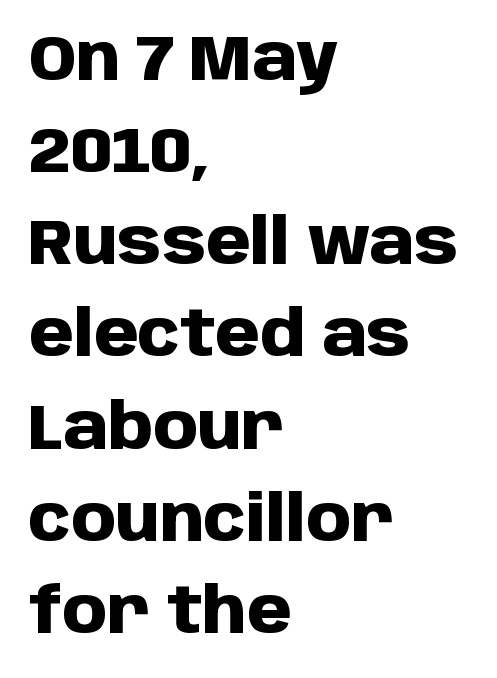
Ascenders rise straight up at ninety degrees. Teacher's note: observe the even left margin — that is flush-left alignment. These lines are composed in type without serifs. Character widths vary here, with narrow letters taking less room than wide ones. Interline gaps are of average width in this sample. Letters rest on an invisible, unmarked baseline.
